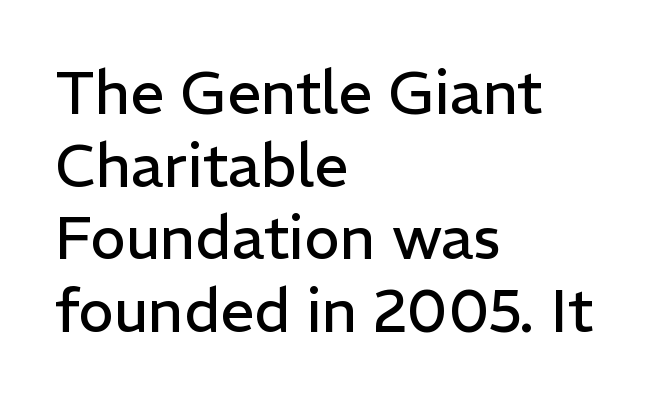
The image shows 60 px regular-weight sans-serif type, upright; set left-aligned, line spacing 1.21x, normal letter spacing, not underlined; low stroke contrast and a medium x-height.
